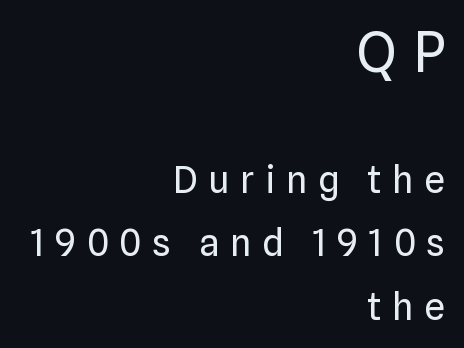
Regarding serifs, this sample does without them. Note: larger setting up top, smaller setting below. The rendering anchors every line to the right-hand side. The font sits on the lighter half of the weight spectrum, regular included.
